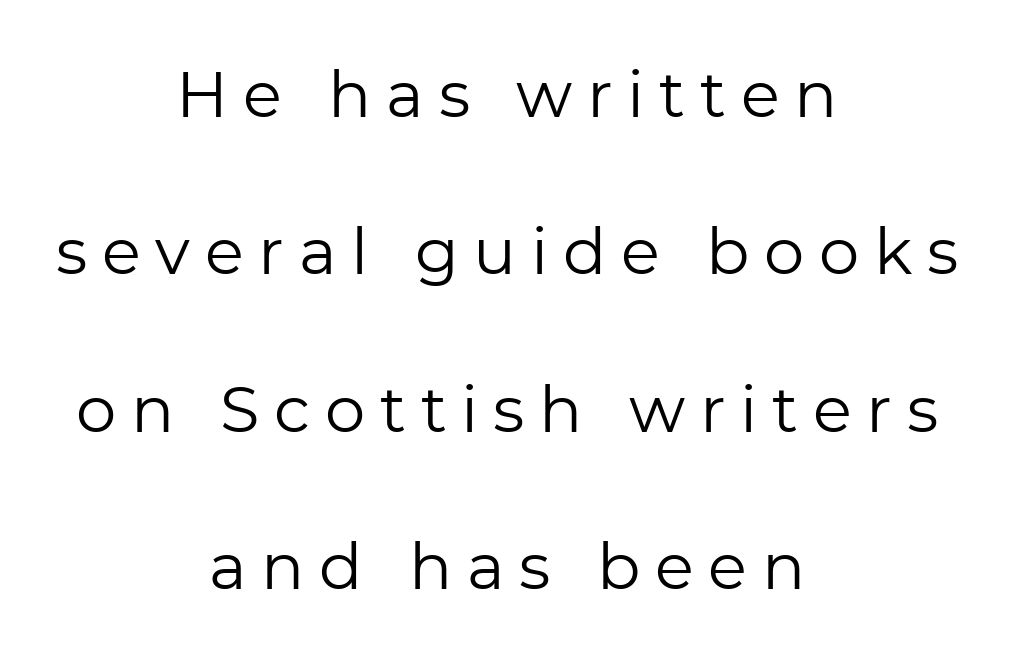
Q: Is the text bold? A: No.
Q: Is the text italic (slanted)? A: No, it is upright.
Q: Is the typeface a serif or a sans-serif typeface? A: Sans-serif.
Q: Is the text underlined? A: No.
Q: How is the paragraph aligned? A: Centered.
Q: Is the spacing between letters normal or unusually wide? A: Unusually wide.
Q: Is the spacing between lines tight, normal or loose? A: Loose.
Q: Width (condensed, normal, or wide)? A: Normal.
Q: Stroke contrast? A: Low.
Q: x-height? A: Medium.
Q: Monospaced? A: No.
